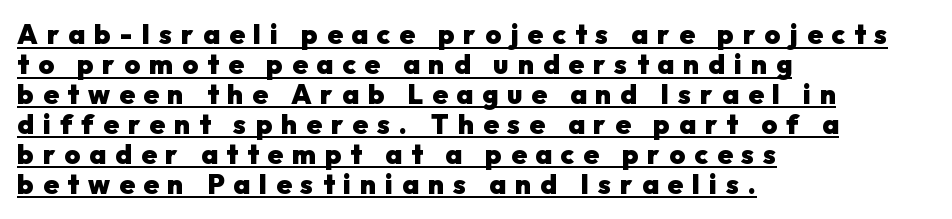
{"italic": "no", "bold": "yes", "underline": "yes", "align": "left", "line_spacing": "tight", "line_spacing_ratio": 1.11, "letter_spacing": "wide", "letter_spacing_em": 0.34, "glyph_px": 27}
